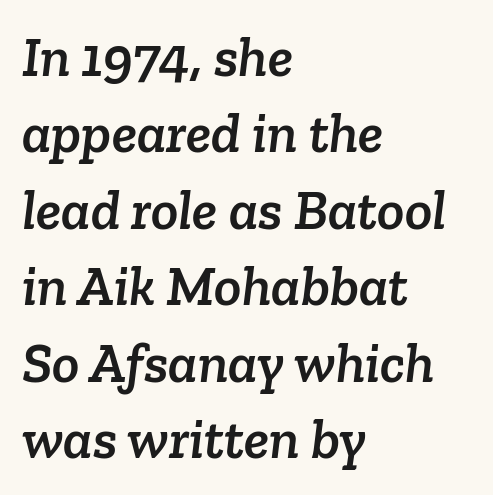
Q: Is the typeface a serif or a sans-serif typeface? A: Serif.
Q: Is the text underlined? A: No.
Q: How is the paragraph aligned? A: Left-aligned.
Q: Is the spacing between letters normal or unusually wide? A: Normal.
Q: Is the spacing between lines tight, normal or loose? A: Normal.
Q: Width (condensed, normal, or wide)? A: Normal.
Q: Stroke contrast? A: Low.
Q: x-height? A: Medium.
Q: Monospaced? A: No.
